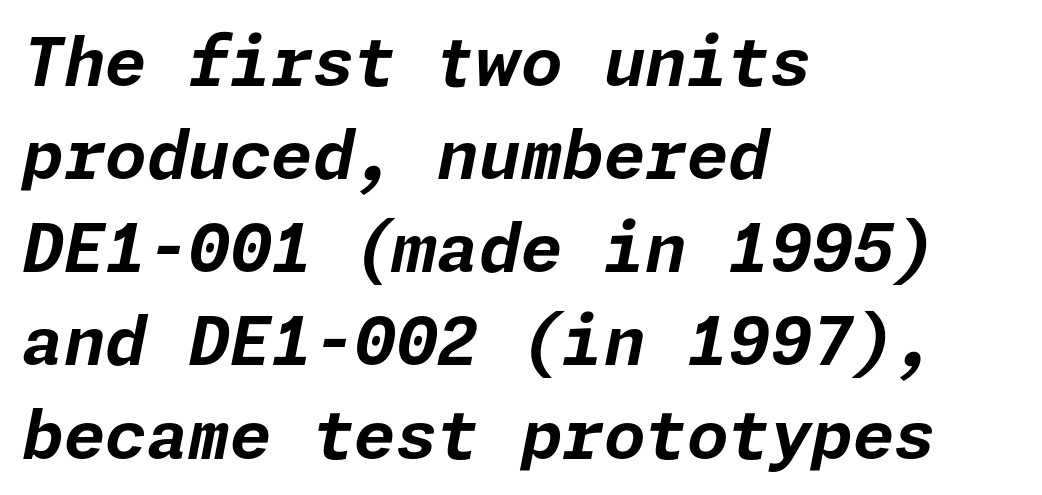
Q: Is the text bold? A: Yes.
Q: Is the text italic (slanted)? A: Yes, it leans right by about 11 degrees.
Q: Is the text underlined? A: No.
Q: How is the paragraph aligned? A: Left-aligned.
Q: Is the spacing between letters normal or unusually wide? A: Normal.
Q: Is the spacing between lines tight, normal or loose? A: Normal.
Q: Width (condensed, normal, or wide)? A: Normal.
Q: Stroke contrast? A: Low.
Q: x-height? A: Medium.
